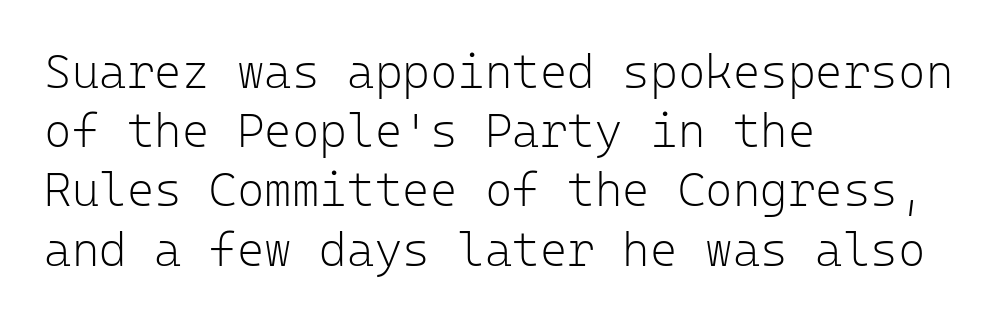
In terms of posture, this sample is upright. The typesetter chose a ragged-right arrangement here. No extra ink here — the face is not bold. The space directly below the letters is spotless.
